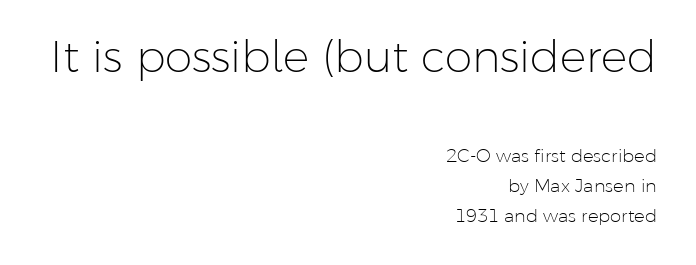
When letters stand straight like this, we call the style roman or upright. Is this a sans? Yes — the strokes have no serifs. Evenly set lines give the paragraph a standard silhouette. Just letters on the line, the space beneath them empty. Bold? No — there's no thickening of the strokes. The face used here is proportionally spaced, like ordinary book or web type.
